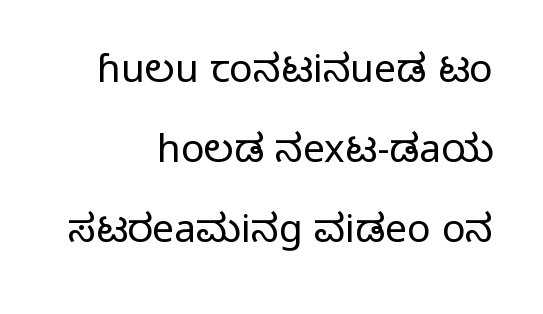
The image shows 39 px light sans-serif type, upright; set right-aligned, loose line spacing (2.05x), normal letter spacing, not underlined; low stroke contrast and a medium x-height.
